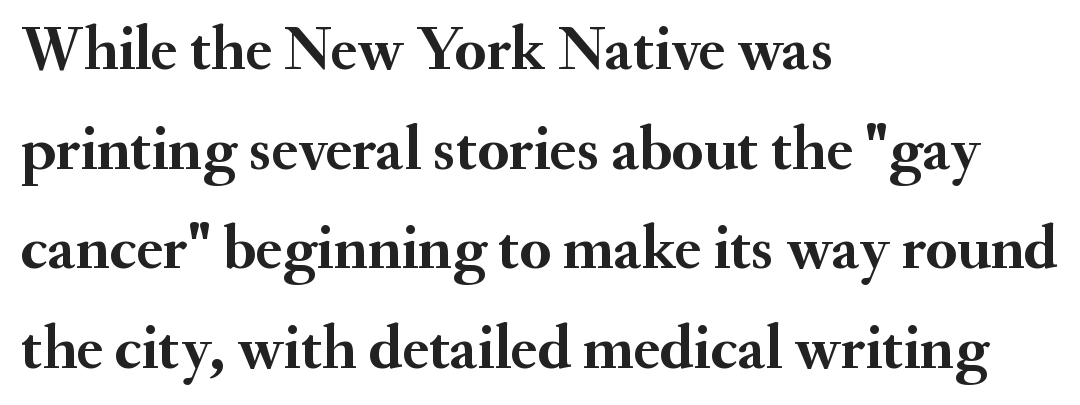
What kind of face is this? One with serifs. Each line starts at the same left margin while the right side varies. Notice how thick the strokes are: this is what a full bold looks like. This is the regular roman posture of the typeface.
